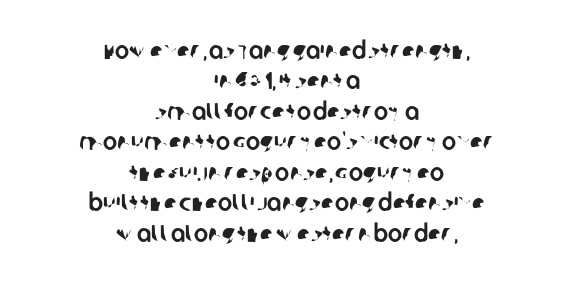
The image shows 24 px text type; set centered, normal line spacing (1.27x), normal letter spacing, not underlined.
